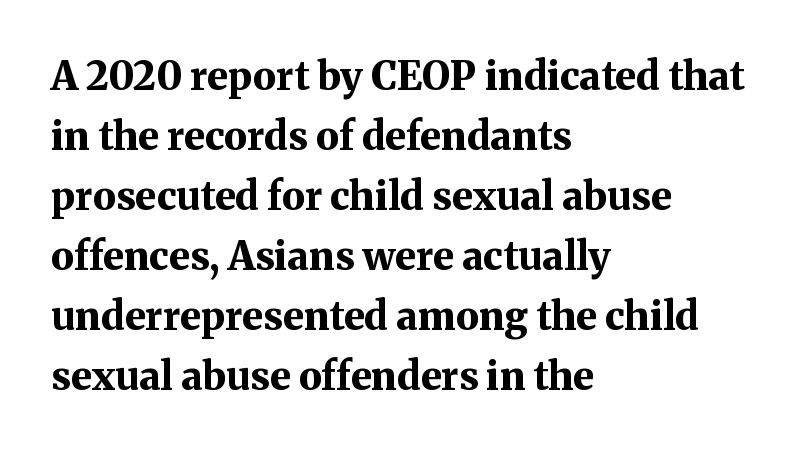
Varying glyph widths throughout — classic text-font behaviour. Characters follow at the spacing the type designer built in. Pretty heavy lettering here — definitely bold. Look at the bottom of the vertical strokes: they flare into serifs here. This rendering features lettering with no underline. The paragraph has a hard left edge and a soft right edge.
